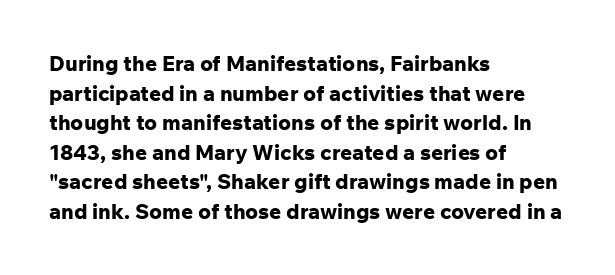
Q: Is the text bold? A: Yes.
Q: Is the text italic (slanted)? A: No, it is upright.
Q: Is the text underlined? A: No.
Q: How is the paragraph aligned? A: Left-aligned.
Q: Is the spacing between letters normal or unusually wide? A: Normal.
Q: Is the spacing between lines tight, normal or loose? A: Normal.
